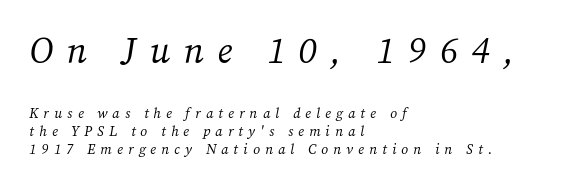
The image shows 36 px regular-weight serif type, italic (leaning right); set left-aligned, normal line spacing (1.3x), unusually wide letter spacing (+0.37 em), not underlined; the first (top) block is 2.57x larger; medium stroke contrast and a medium x-height.
